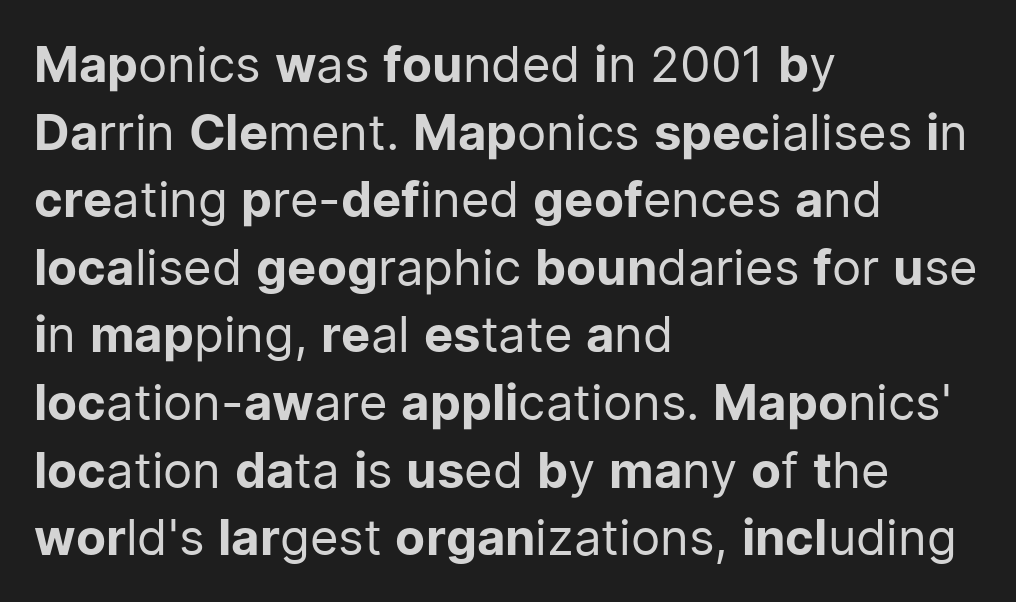
Q: Is the text bold? A: No.
Q: Is the text italic (slanted)? A: No, it is upright.
Q: Is the typeface a serif or a sans-serif typeface? A: Sans-serif.
Q: Is the text underlined? A: No.
Q: How is the paragraph aligned? A: Left-aligned.
Q: Is the spacing between letters normal or unusually wide? A: Normal.
Q: Is the spacing between lines tight, normal or loose? A: Normal.
Q: Width (condensed, normal, or wide)? A: Normal.
Q: Stroke contrast? A: Low.
Q: x-height? A: Medium.
Q: Monospaced? A: No.
